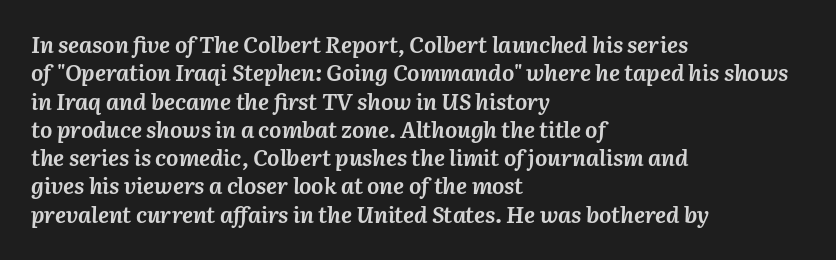
Q: Is the text bold? A: Yes.
Q: Is the text italic (slanted)? A: Yes, it leans right by about 3 degrees.
Q: Is the text underlined? A: No.
Q: How is the paragraph aligned? A: Left-aligned.
Q: Is the spacing between letters normal or unusually wide? A: Normal.
